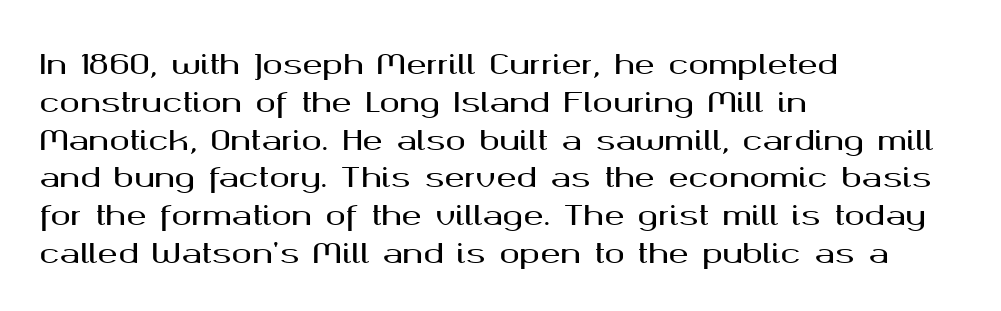
Q: Is the text italic (slanted)? A: No, it is upright.
Q: Is the text underlined? A: No.
Q: How is the paragraph aligned? A: Left-aligned.
Q: Is the spacing between letters normal or unusually wide? A: Normal.
Q: Is the spacing between lines tight, normal or loose? A: Normal.
